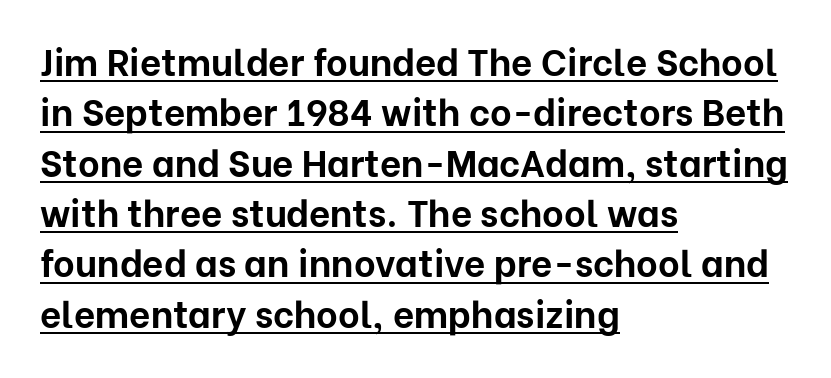
Each glyph is drawn with heavy, bold strokes. Typeset ragged right — the left edge is the straight one. Looks like regular typesetting: each glyph gets only the width it needs. Notice how the stems are strictly vertical — no italics here. The rendering keeps characters at their native spacing. The passage shown stacks its lines at a standard gap.
